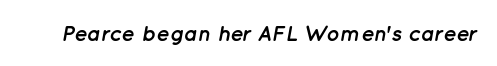
The image shows 22 px bold type, italic (leaning right); set normal letter spacing, not underlined.
